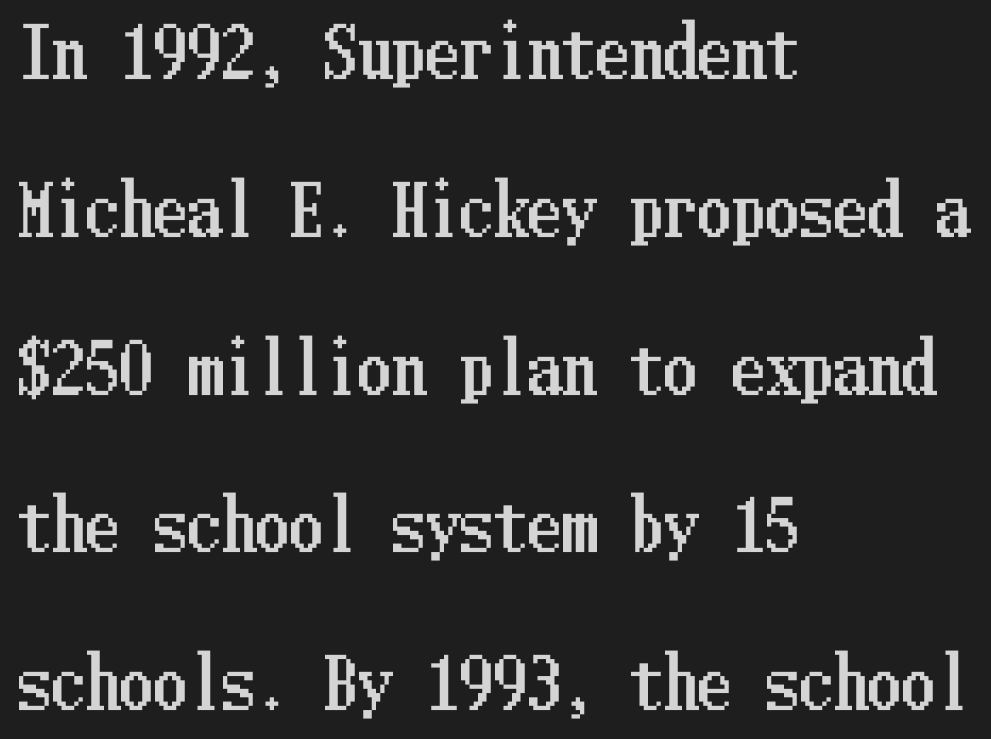
Q: Is the text italic (slanted)? A: No, it is upright.
Q: Is the text underlined? A: No.
Q: How is the paragraph aligned? A: Left-aligned.
Q: Is the spacing between letters normal or unusually wide? A: Normal.
Q: Is the spacing between lines tight, normal or loose? A: Loose.
Q: Width (condensed, normal, or wide)? A: Condensed.
Q: Stroke contrast? A: Low.
Q: x-height? A: Medium.
